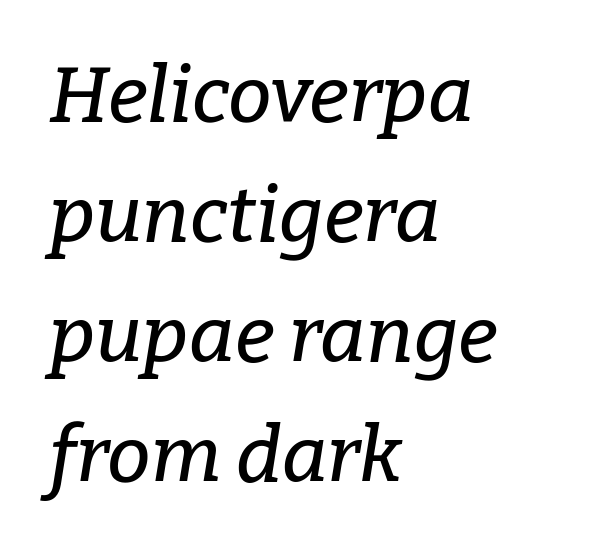
The image shows 78 px serif type, italic (leaning right); set left-aligned, normal line spacing (1.54x), normal letter spacing, not underlined; low stroke contrast and a medium x-height.
